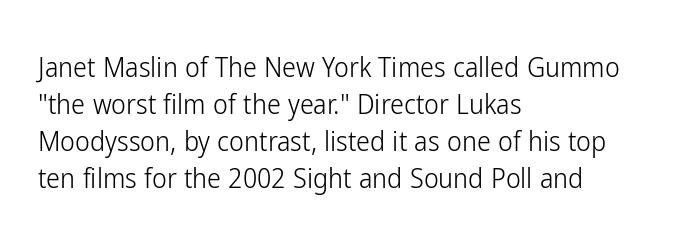
The image shows 28 px light, condensed sans-serif type, upright; set left-aligned, normal line spacing (1.32x), normal letter spacing, not underlined; low stroke contrast and a medium x-height.
